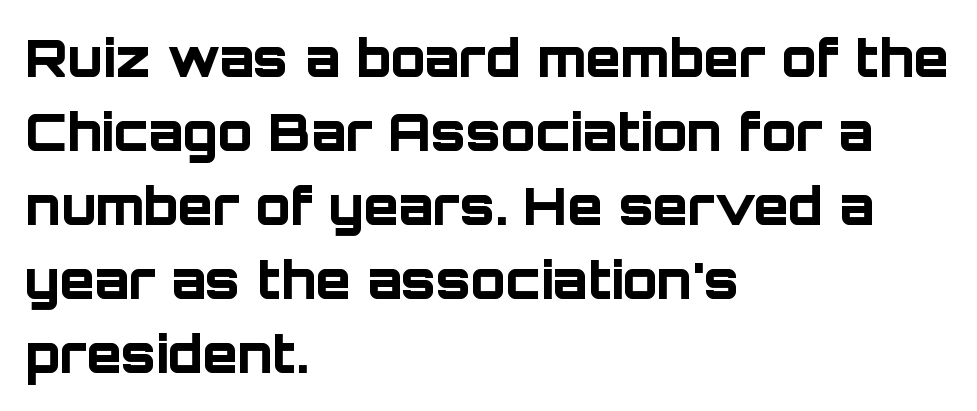
Notice how the stems are strictly vertical — no italics here. This sample has the flowing, uneven cadence of proportional lettering. Weight: bold. Short note: letters normally spaced.
